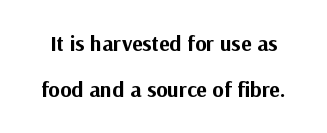
Compared with an ordinary text face, these strokes are far heavier — a full bold. A roman cut, with each character standing at attention. Unmarked baselines from the first word to the last. Is the letter spacing exaggerated? No — it looks like the ordinary default.
